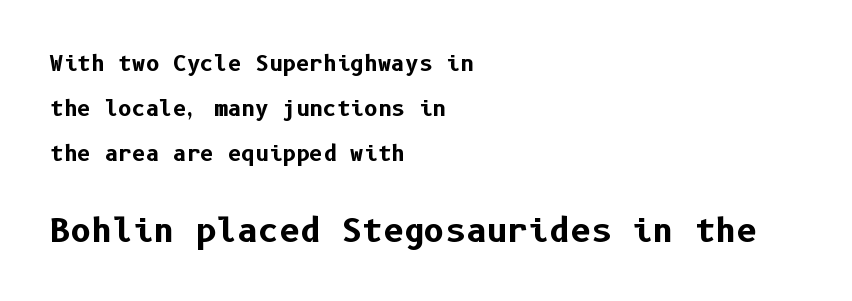
The image shows 32 px bold sans-serif type, upright; set left-aligned, loose line spacing (2.15x), normal letter spacing, not underlined; the second (bottom) block is 1.52x larger; low stroke contrast and a medium x-height.
